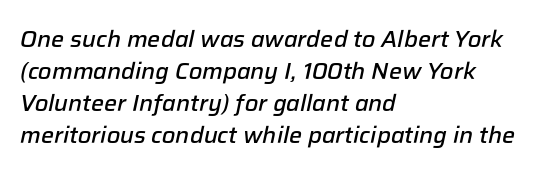
Q: Is the text bold? A: Semi-bold.
Q: Is the text italic (slanted)? A: Yes, it leans right by about 12 degrees.
Q: Is the text underlined? A: No.
Q: How is the paragraph aligned? A: Left-aligned.
Q: Is the spacing between letters normal or unusually wide? A: Normal.
Q: Is the spacing between lines tight, normal or loose? A: Normal.
